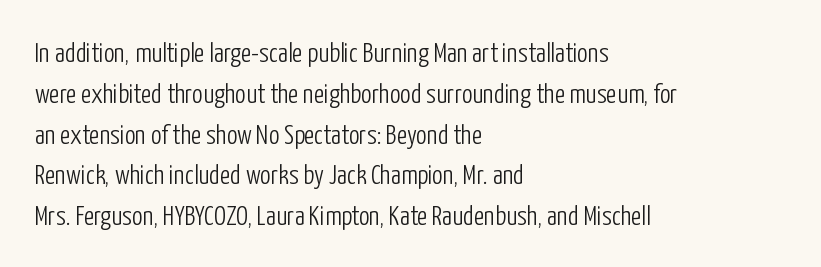
Q: Is the text bold? A: No.
Q: Is the text italic (slanted)? A: No, it is upright.
Q: Is the text underlined? A: No.
Q: How is the paragraph aligned? A: Left-aligned.
Q: Is the spacing between letters normal or unusually wide? A: Normal.
Q: Is the spacing between lines tight, normal or loose? A: Normal.
